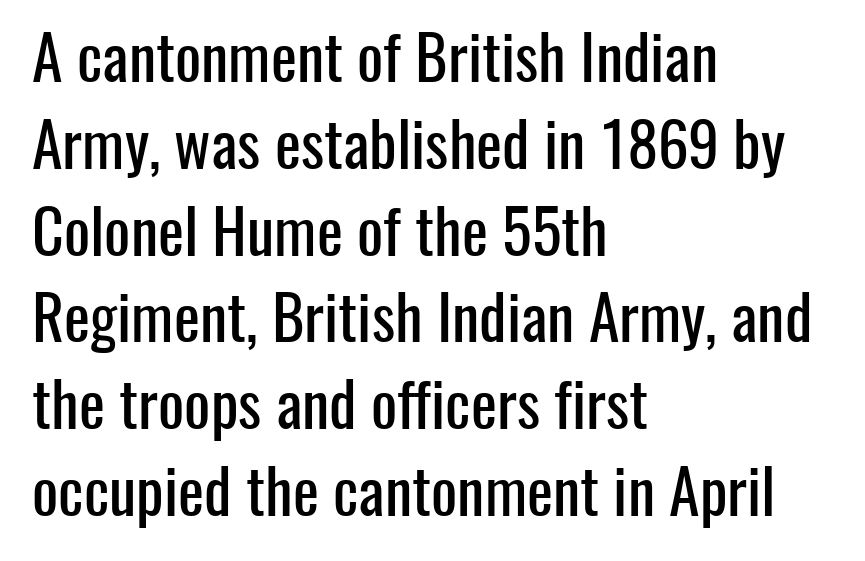
The image shows 62 px condensed sans-serif type, upright; set left-aligned, normal line spacing (1.4x), normal letter spacing, not underlined; low stroke contrast and a medium x-height.
